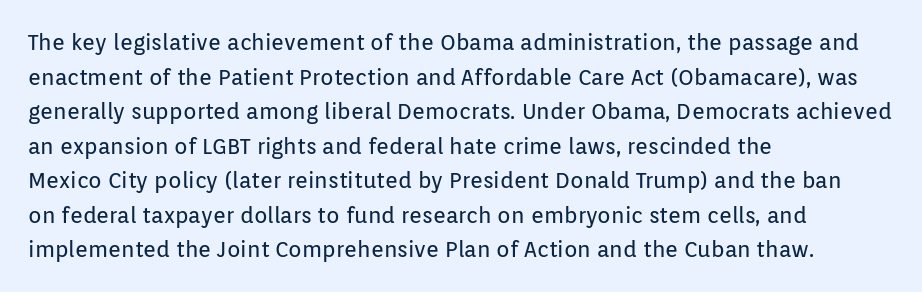
Q: Is the text bold? A: No.
Q: Is the text italic (slanted)? A: No, it is upright.
Q: Is the text underlined? A: No.
Q: How is the paragraph aligned? A: Left-aligned.
Q: Is the spacing between letters normal or unusually wide? A: Normal.
Q: Is the spacing between lines tight, normal or loose? A: Normal.
